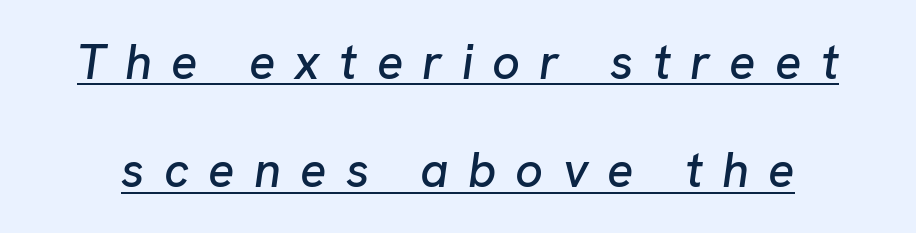
{"italic": "yes", "lean": "right", "slant_degrees": 8, "width": "normal", "stroke_contrast": "low", "x_height": "medium", "monospaced": "no", "underline": "yes", "line_spacing": "loose", "line_spacing_ratio": 2.21, "letter_spacing": "wide", "letter_spacing_em": 0.39, "glyph_px": 49}
